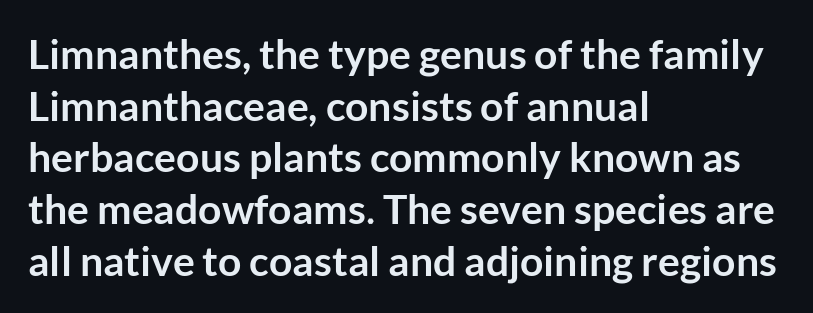
Q: Is the text bold? A: Yes.
Q: Is the text italic (slanted)? A: No, it is upright.
Q: Is the typeface a serif or a sans-serif typeface? A: Sans-serif.
Q: Is the text underlined? A: No.
Q: How is the paragraph aligned? A: Left-aligned.
Q: Is the spacing between letters normal or unusually wide? A: Normal.
Q: Is the spacing between lines tight, normal or loose? A: Normal.
Q: Width (condensed, normal, or wide)? A: Normal.
Q: Stroke contrast? A: Low.
Q: x-height? A: Medium.
Q: Monospaced? A: No.
